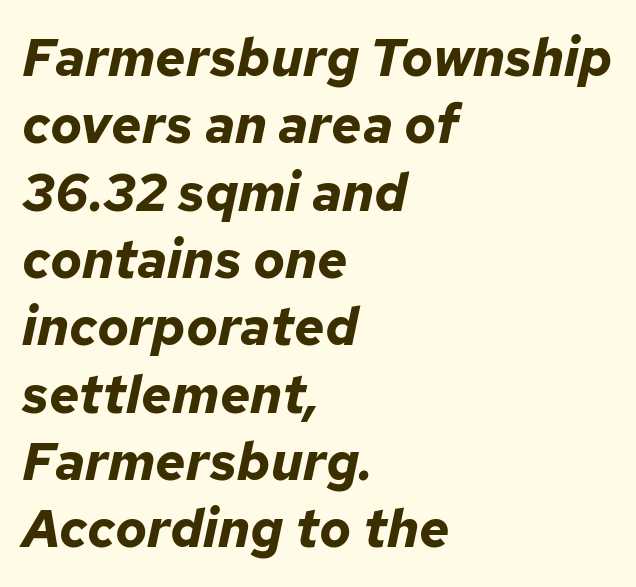
Q: Is the text bold? A: Yes.
Q: Is the text italic (slanted)? A: Yes, it leans right by about 12 degrees.
Q: Is the text underlined? A: No.
Q: How is the paragraph aligned? A: Left-aligned.
Q: Is the spacing between letters normal or unusually wide? A: Normal.
Q: Is the spacing between lines tight, normal or loose? A: Normal.
Q: Width (condensed, normal, or wide)? A: Normal.
Q: Stroke contrast? A: Low.
Q: x-height? A: Medium.
Q: Monospaced? A: No.
